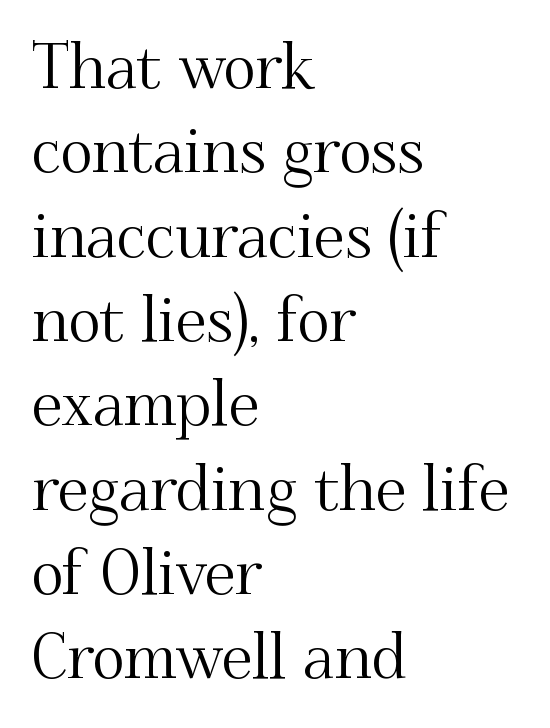
Q: Is the text italic (slanted)? A: No, it is upright.
Q: Is the typeface a serif or a sans-serif typeface? A: Serif.
Q: Is the text underlined? A: No.
Q: How is the paragraph aligned? A: Left-aligned.
Q: Is the spacing between letters normal or unusually wide? A: Normal.
Q: Is the spacing between lines tight, normal or loose? A: Normal.
Q: Width (condensed, normal, or wide)? A: Normal.
Q: Stroke contrast? A: Medium.
Q: x-height? A: Small.
Q: Monospaced? A: No.
